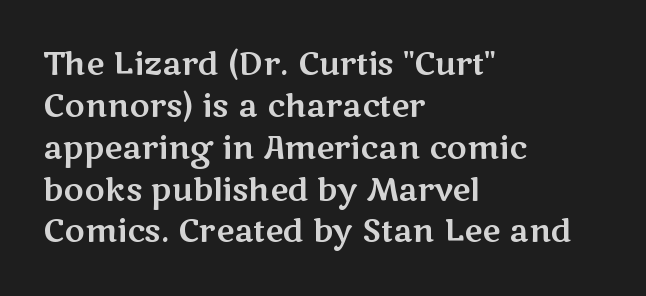
The image shows 31 px wide sans-serif type, upright; set left-aligned, normal line spacing (1.35x), normal letter spacing, not underlined; medium stroke contrast and a medium x-height.
